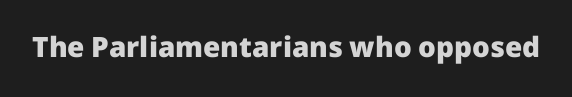
Is the type bold? Yes — the strokes are clearly thick and heavy. In terms of letterspacing, this is plain default setting. The space directly below the letters is spotless. Check where the strokes stop: nothing finishes them off — pure sans. Each letter keeps its own natural width here, so spacing adapts to shape.
